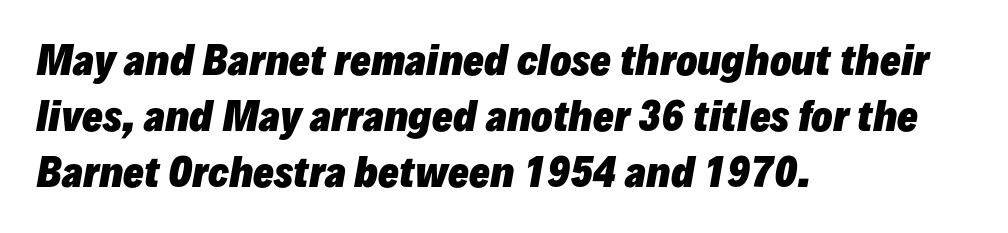
Is there much room between lines? A standard amount, neither cramped nor airy. This rendering leaves character spacing at its baseline value. Does the copy run flush right? No — it runs flush left. Think of a printed novel: that variable character pitch is what you see here. Is the type slanted? Yes — the strokes lean at a clear angle.
